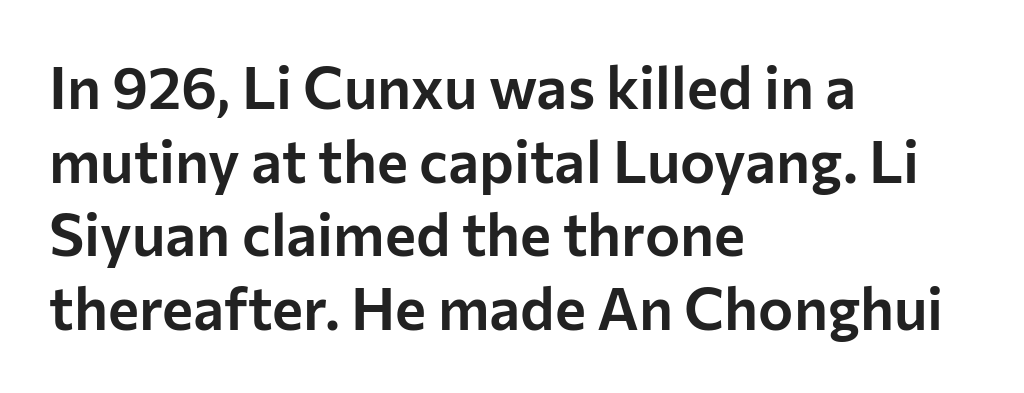
{"serif": "no", "italic": "no", "width": "normal", "stroke_contrast": "low", "x_height": "medium", "monospaced": "no", "underline": "no", "align": "left", "line_spacing": "normal", "line_spacing_ratio": 1.25, "letter_spacing": "normal", "letter_spacing_em": 0.0, "glyph_px": 59}
